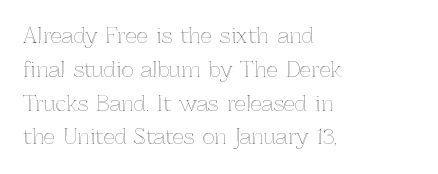
Q: Is the text italic (slanted)? A: No, it is upright.
Q: Is the text underlined? A: No.
Q: How is the paragraph aligned? A: Left-aligned.
Q: Is the spacing between letters normal or unusually wide? A: Normal.
Q: Is the spacing between lines tight, normal or loose? A: Normal.
